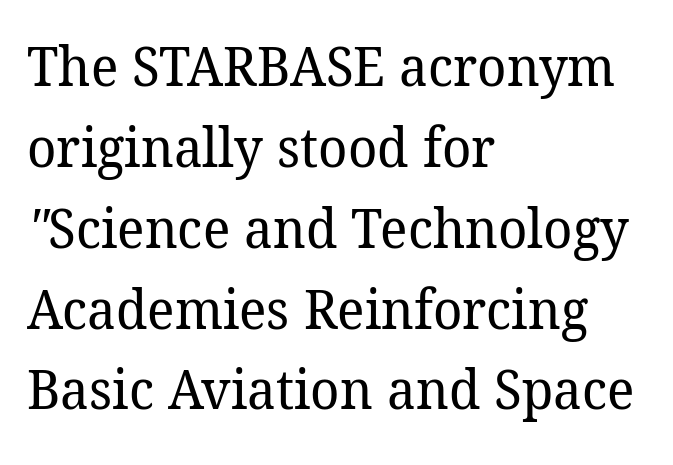
{"serif": "yes", "bold": "no", "weight": "regular", "width": "normal", "stroke_contrast": "low", "x_height": "medium", "monospaced": "no", "underline": "no", "align": "left", "line_spacing": "normal", "line_spacing_ratio": 1.47, "letter_spacing": "normal", "letter_spacing_em": 0.0, "glyph_px": 55}
